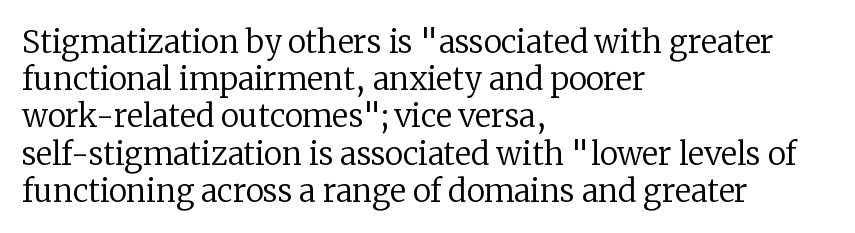
The lettering stays uniformly vertical, giving the passage a roman look. The letters carry serifs — small finishing strokes at the ends of their stems. The line texture is even and compact thanks to regular tracking. One-word summary of the alignment: left.
